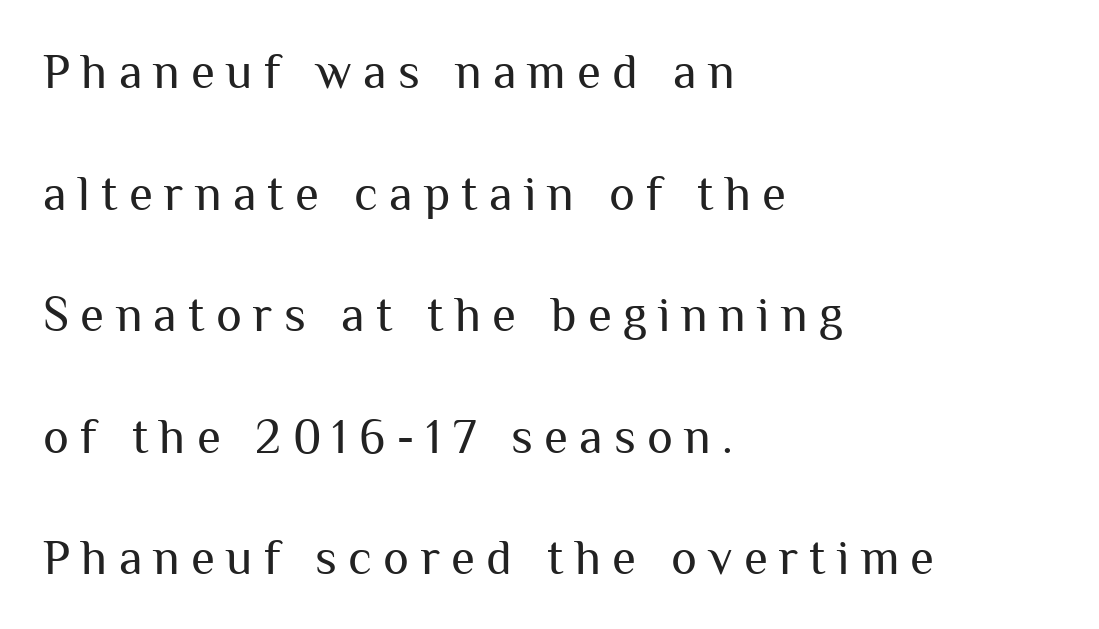
{"serif": "no", "italic": "no", "bold": "no", "weight": "regular", "width": "normal", "stroke_contrast": "medium", "x_height": "medium", "monospaced": "no", "underline": "no", "align": "left", "line_spacing": "loose", "line_spacing_ratio": 2.48, "letter_spacing": "wide", "letter_spacing_em": 0.23, "glyph_px": 49}
